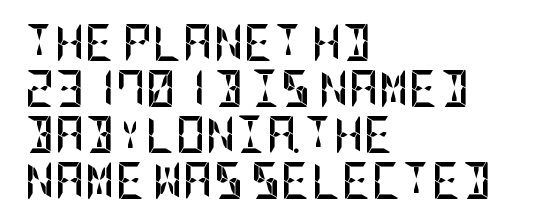
The image shows 37 px semibold, condensed sans-serif type, upright; set left-aligned, line spacing 1.24x, normal letter spacing, not underlined; low stroke contrast and a large x-height.
